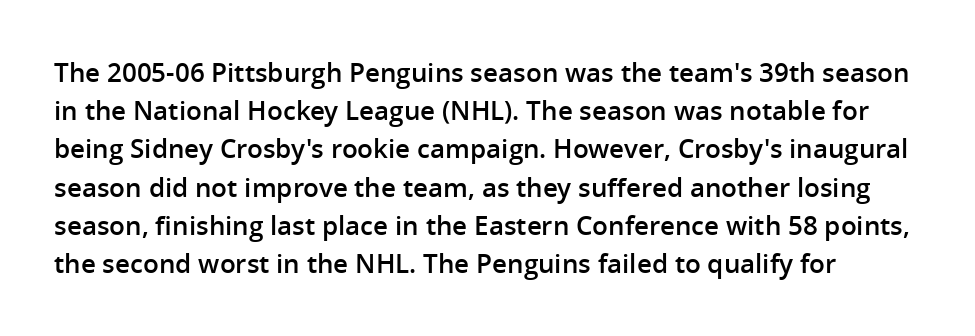
Q: Is the text bold? A: Semi-bold.
Q: Is the text italic (slanted)? A: No, it is upright.
Q: Is the text underlined? A: No.
Q: Is the spacing between letters normal or unusually wide? A: Normal.
Q: Is the spacing between lines tight, normal or loose? A: Normal.
